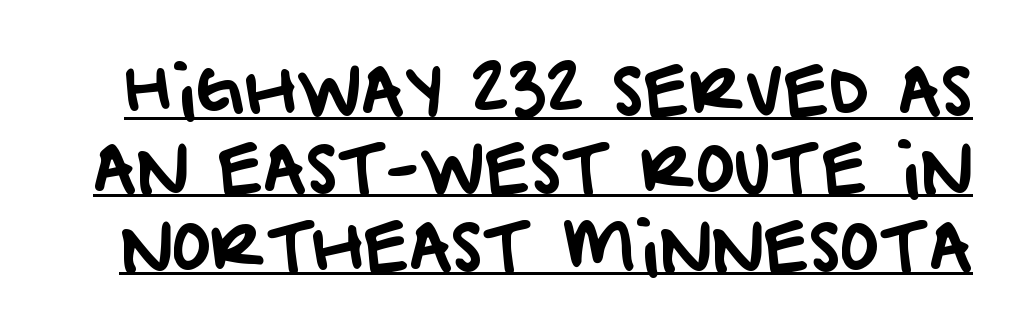
The image shows 66 px sans-serif type; set line spacing 1.18x, normal letter spacing, underlined; low stroke contrast and a large x-height.
